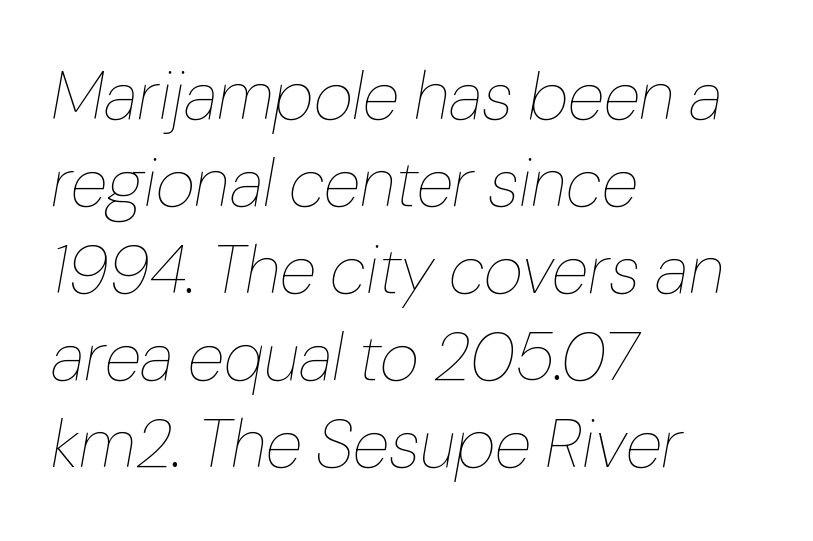
The passage is arranged the way most books set body copy — flush left. Only glyphs here, with clear space below each row. Weight: not bold — regular or lighter. This sample uses plain, unmodified letter spacing. Does the leading feel generous? No, just average. Proportional: the letters do not fall into vertical columns.
